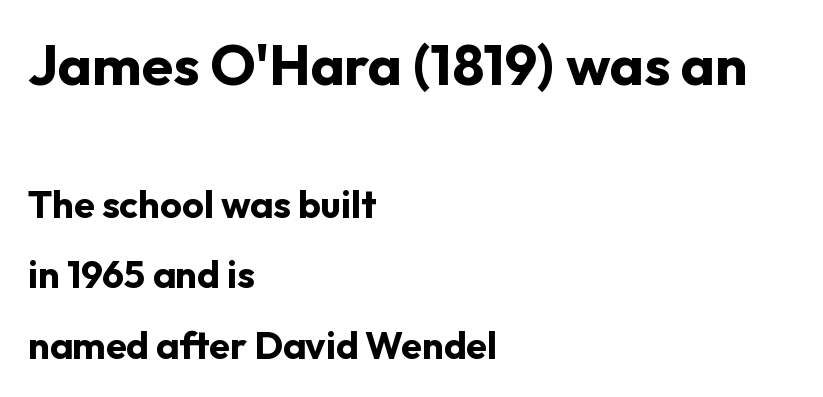
{"serif": "no", "italic": "no", "bold": "yes", "weight": "bold", "width": "normal", "stroke_contrast": "low", "x_height": "medium", "monospaced": "no", "underline": "no", "align": "left", "line_spacing_ratio": 1.86, "letter_spacing": "normal", "letter_spacing_em": 0.0, "larger_block": "first", "size_ratio": 1.5, "glyph_px": 57}
